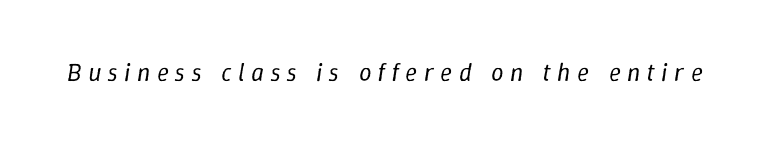
{"italic": "yes", "lean": "right", "slant_degrees": 9, "bold": "no", "underline": "no", "letter_spacing": "wide", "letter_spacing_em": 0.26, "glyph_px": 25}
